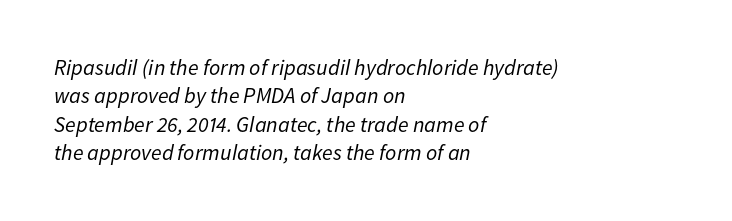
Q: Is the text bold? A: No.
Q: Is the text italic (slanted)? A: Yes, it leans right by about 11 degrees.
Q: Is the text underlined? A: No.
Q: How is the paragraph aligned? A: Left-aligned.
Q: Is the spacing between letters normal or unusually wide? A: Normal.
Q: Is the spacing between lines tight, normal or loose? A: Normal.
